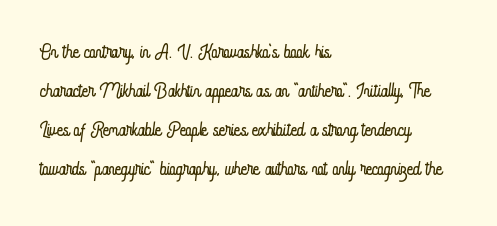
Q: Is the text bold? A: No.
Q: Is the text underlined? A: No.
Q: How is the paragraph aligned? A: Left-aligned.
Q: Is the spacing between letters normal or unusually wide? A: Normal.
Q: Is the spacing between lines tight, normal or loose? A: Normal.
